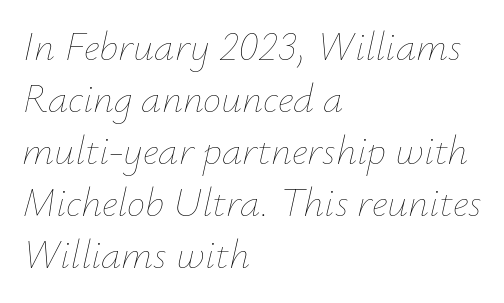
The image shows 41 px thin type, italic (leaning right); set left-aligned, normal line spacing (1.27x), normal letter spacing, not underlined; low stroke contrast and a small x-height.
